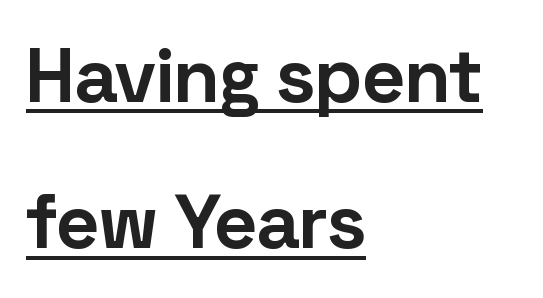
The image shows 77 px bold sans-serif type, upright; set left-aligned, loose line spacing (1.9x), normal letter spacing, underlined; low stroke contrast and a medium x-height.
